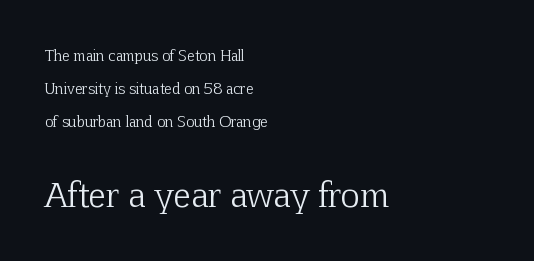
Q: Is the text bold? A: No.
Q: Is the text italic (slanted)? A: No, it is upright.
Q: Is the typeface a serif or a sans-serif typeface? A: Serif.
Q: Is the text underlined? A: No.
Q: How is the paragraph aligned? A: Left-aligned.
Q: Is the spacing between letters normal or unusually wide? A: Normal.
Q: Is the spacing between lines tight, normal or loose? A: Loose.
Q: Which block of text is set in a larger size, the first (top) or the second (bottom)? A: The second (bottom) one.
Q: Width (condensed, normal, or wide)? A: Normal.
Q: Stroke contrast? A: Low.
Q: x-height? A: Medium.
Q: Monospaced? A: No.
